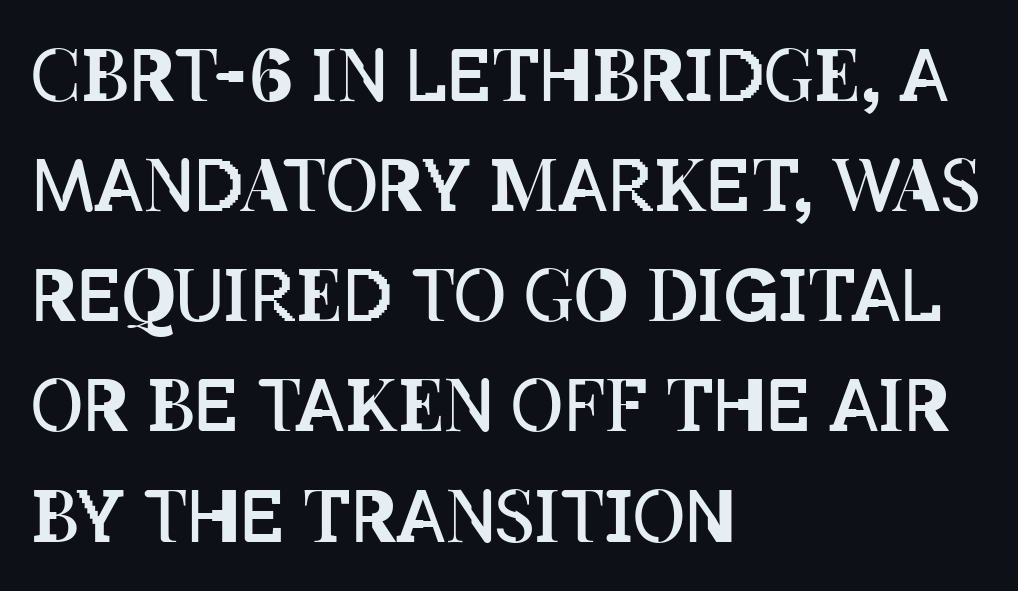
Q: Is the text bold? A: No.
Q: Is the text italic (slanted)? A: No, it is upright.
Q: Is the text underlined? A: No.
Q: How is the paragraph aligned? A: Left-aligned.
Q: Is the spacing between letters normal or unusually wide? A: Normal.
Q: Is the spacing between lines tight, normal or loose? A: Normal.
Q: Width (condensed, normal, or wide)? A: Condensed.
Q: Stroke contrast? A: Low.
Q: x-height? A: Large.
Q: Monospaced? A: No.
